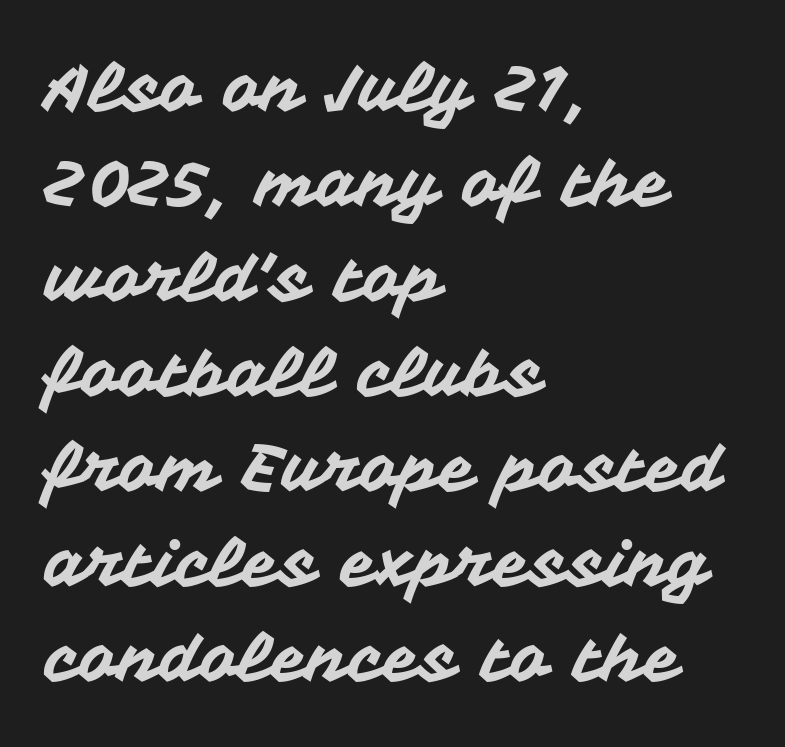
Q: Is the text italic (slanted)? A: Yes.
Q: Is the typeface a serif or a sans-serif typeface? A: Sans-serif.
Q: Is the text underlined? A: No.
Q: How is the paragraph aligned? A: Left-aligned.
Q: Is the spacing between letters normal or unusually wide? A: Normal.
Q: Is the spacing between lines tight, normal or loose? A: Normal.
Q: Width (condensed, normal, or wide)? A: Normal.
Q: Stroke contrast? A: Medium.
Q: x-height? A: Medium.
Q: Monospaced? A: No.
